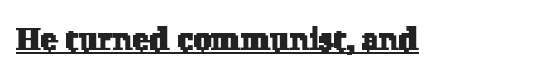
{"serif": "yes", "width": "normal", "stroke_contrast": "low", "x_height": "medium", "monospaced": "no", "underline": "yes", "letter_spacing": "normal", "letter_spacing_em": 0.0, "glyph_px": 32}
